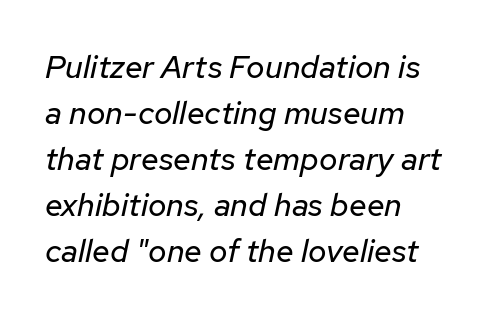
Q: Is the text bold? A: No.
Q: Is the text italic (slanted)? A: Yes, it leans right by about 12 degrees.
Q: Is the text underlined? A: No.
Q: How is the paragraph aligned? A: Left-aligned.
Q: Is the spacing between letters normal or unusually wide? A: Normal.
Q: Is the spacing between lines tight, normal or loose? A: Normal.
Q: Width (condensed, normal, or wide)? A: Normal.
Q: Stroke contrast? A: Low.
Q: x-height? A: Medium.
Q: Monospaced? A: No.
